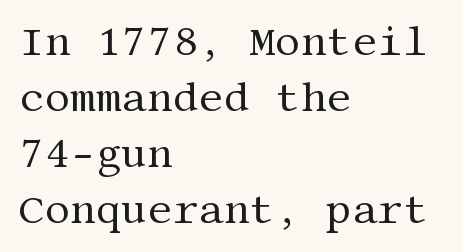
The image shows 40 px regular-weight serif type, upright; set left-aligned, normal line spacing (1.4x), normal letter spacing, not underlined; medium stroke contrast and a large x-height.
